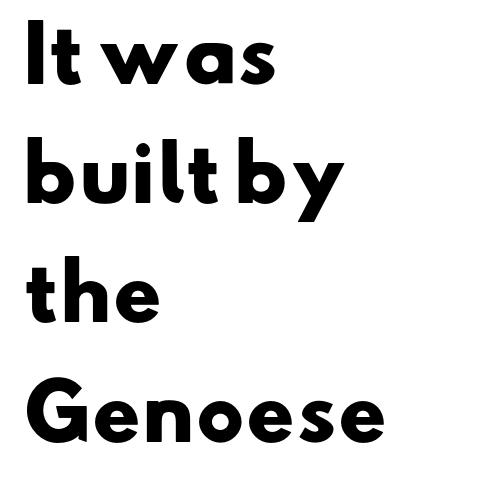
Q: Is the text bold? A: Yes.
Q: Is the typeface a serif or a sans-serif typeface? A: Sans-serif.
Q: Is the text underlined? A: No.
Q: How is the paragraph aligned? A: Left-aligned.
Q: Is the spacing between letters normal or unusually wide? A: Normal.
Q: Is the spacing between lines tight, normal or loose? A: Normal.
Q: Width (condensed, normal, or wide)? A: Wide.
Q: Stroke contrast? A: Low.
Q: x-height? A: Small.
Q: Monospaced? A: No.
